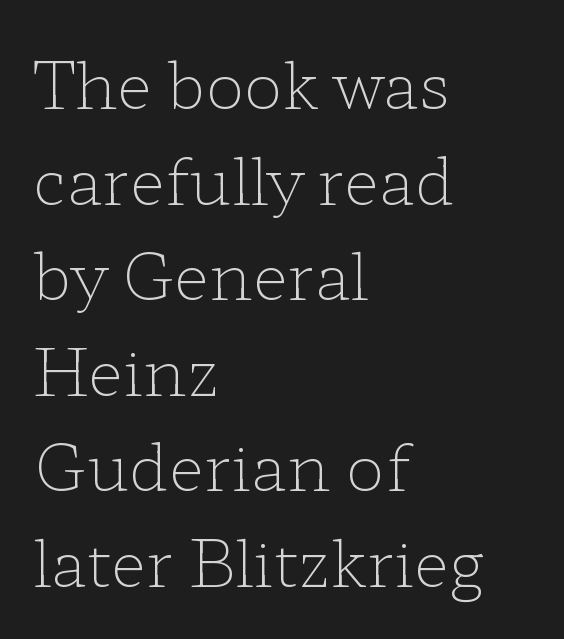
No word sits above an underline. A normal amount of white space separates one row of letters from the next. A typesetter would call this proportional, since set widths differ per character. The rendering keeps characters at their native spacing.
